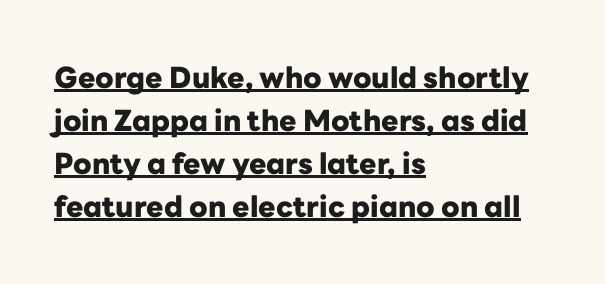
The image shows 29 px heavy sans-serif type, upright; set left-aligned, normal line spacing (1.48x), normal letter spacing, underlined; low stroke contrast and a medium x-height.
